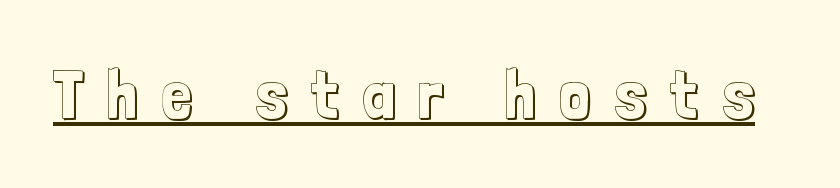
The rendered words wear a rule along their underside. The passage shown is typed in a proportional face where columns would drift. The rendering inserts visible extra space after every character. Designer's note — italics off, roman on.
